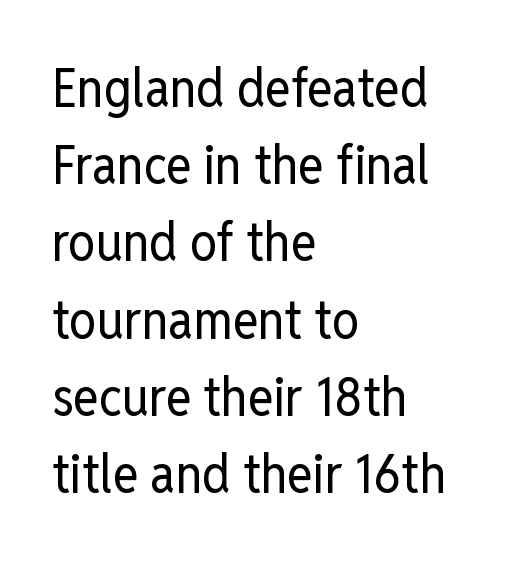
{"serif": "no", "italic": "no", "bold": "no", "weight": "regular", "width": "condensed", "stroke_contrast": "low", "x_height": "medium", "monospaced": "no", "underline": "no", "align": "left", "line_spacing": "normal", "line_spacing_ratio": 1.43, "letter_spacing": "normal", "letter_spacing_em": 0.0, "glyph_px": 54}
